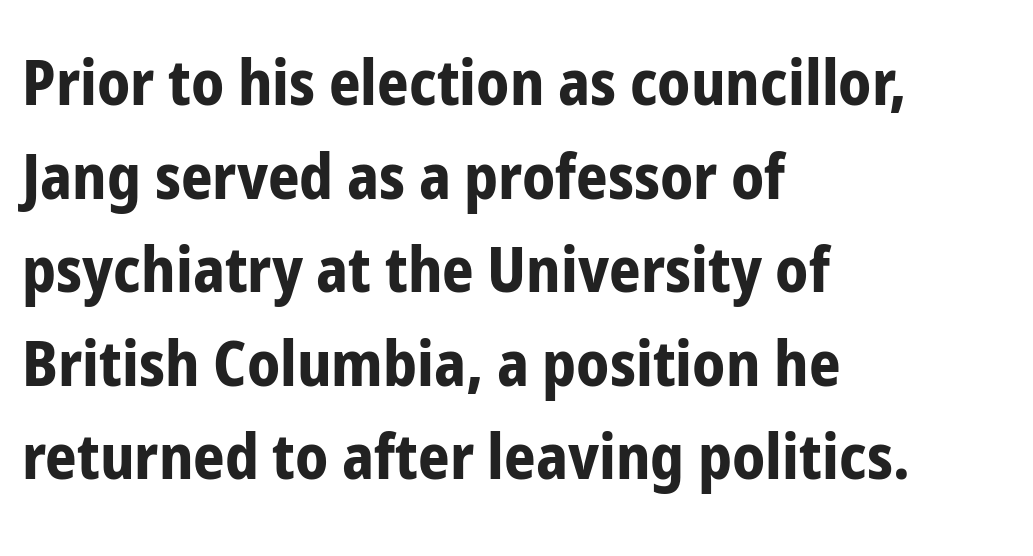
The image shows 62 px bold, condensed sans-serif type, upright; set left-aligned, normal line spacing (1.51x), normal letter spacing, not underlined; low stroke contrast and a medium x-height.
